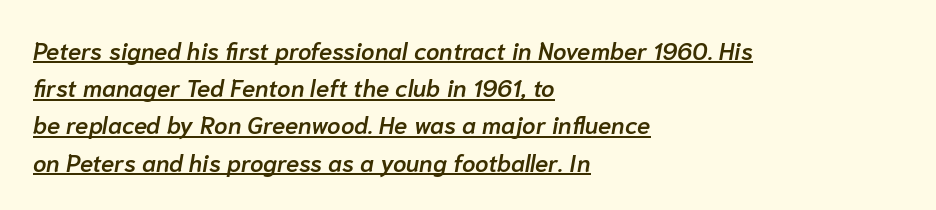
The image shows 24 px text type, italic (leaning right); set left-aligned, normal line spacing (1.55x), normal letter spacing, underlined.
